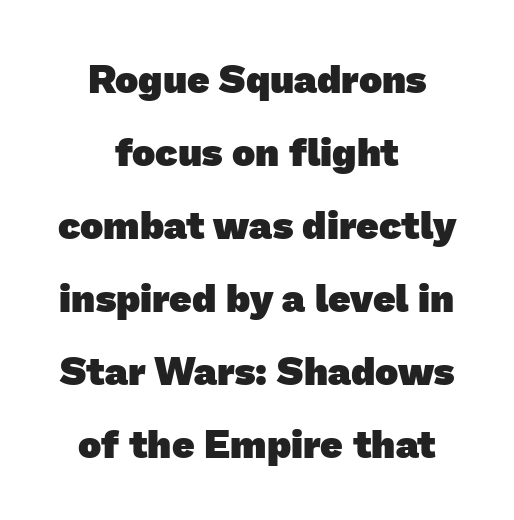
The image shows 39 px heavy sans-serif type; set centered, line spacing 1.87x, normal letter spacing, not underlined; low stroke contrast and a medium x-height.
